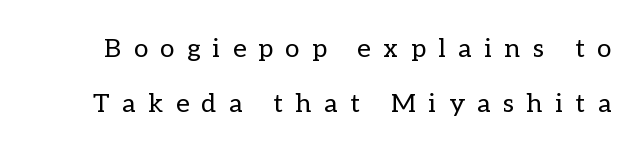
The image shows 26 px text type, upright; set loose line spacing (2.13x), unusually wide letter spacing (+0.49 em), not underlined.
